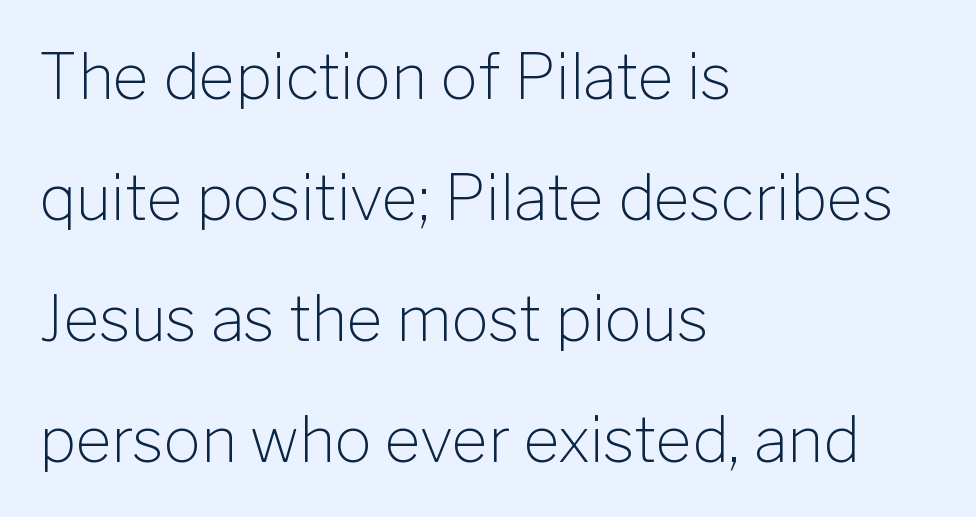
Where is the straight margin? On the left. Spacing verdict: proportional, widths tailored to each character. Weight class: somewhere from thin through regular. The text was rendered using a sans face with plain stroke endings. Every character sits straight up, as roman type does. Honestly, there is no underline to notice here at all.
